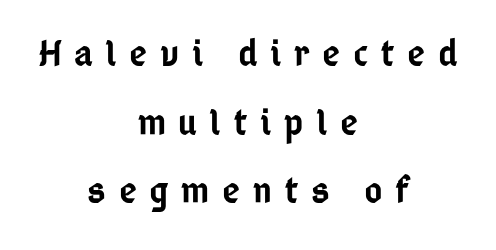
Q: Is the text bold? A: Semi-bold.
Q: Is the text italic (slanted)? A: No, it is upright.
Q: Is the typeface a serif or a sans-serif typeface? A: Sans-serif.
Q: Is the text underlined? A: No.
Q: How is the paragraph aligned? A: Centered.
Q: Is the spacing between letters normal or unusually wide? A: Unusually wide.
Q: Width (condensed, normal, or wide)? A: Condensed.
Q: Stroke contrast? A: Low.
Q: x-height? A: Medium.
Q: Monospaced? A: No.
